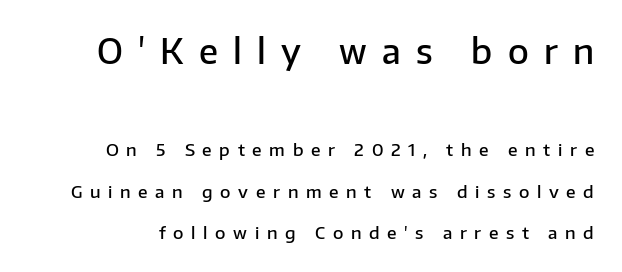
How heavy is the stroke? Medium-heavy — a semibold, shy of bold. This layout puts the oversized block above and the modest block below. Descenders are the only things crossing below the line. There is plenty of visible air inserted between adjacent glyphs. Summary of vertical rhythm: relaxed, with wide interline spacing.
